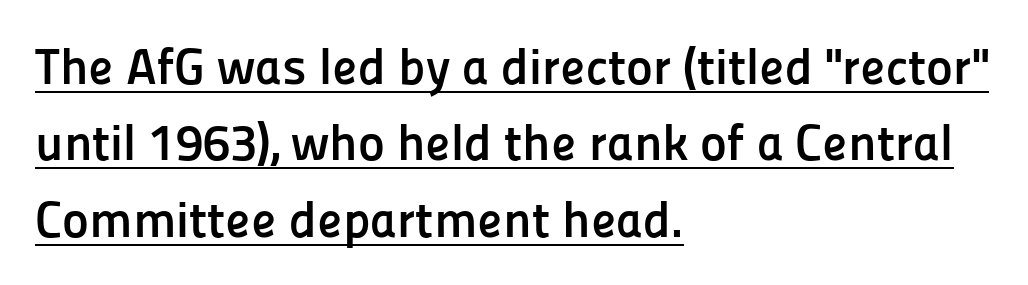
The image shows 51 px semibold sans-serif type, upright; set left-aligned, normal line spacing (1.5x), normal letter spacing, underlined; low stroke contrast and a medium x-height.
